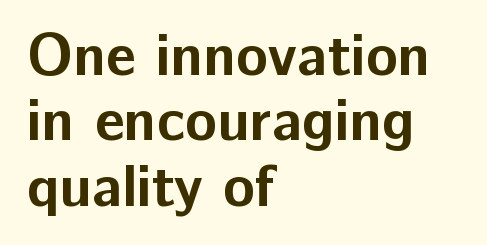
Q: Is the text bold? A: Yes.
Q: Is the text italic (slanted)? A: No, it is upright.
Q: Is the typeface a serif or a sans-serif typeface? A: Sans-serif.
Q: Is the text underlined? A: No.
Q: How is the paragraph aligned? A: Left-aligned.
Q: Is the spacing between letters normal or unusually wide? A: Normal.
Q: Is the spacing between lines tight, normal or loose? A: Tight.
Q: Width (condensed, normal, or wide)? A: Normal.
Q: Stroke contrast? A: Low.
Q: x-height? A: Medium.
Q: Monospaced? A: No.
